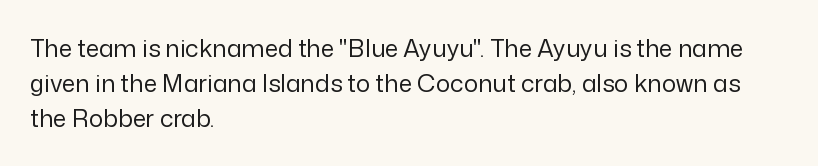
Q: Is the text bold? A: No.
Q: Is the text italic (slanted)? A: No, it is upright.
Q: Is the text underlined? A: No.
Q: How is the paragraph aligned? A: Left-aligned.
Q: Is the spacing between letters normal or unusually wide? A: Normal.
Q: Is the spacing between lines tight, normal or loose? A: Normal.
